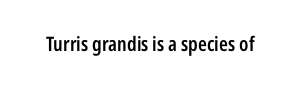
Q: Is the text bold? A: Semi-bold.
Q: Is the text italic (slanted)? A: No, it is upright.
Q: Is the text underlined? A: No.
Q: Is the spacing between letters normal or unusually wide? A: Normal.
